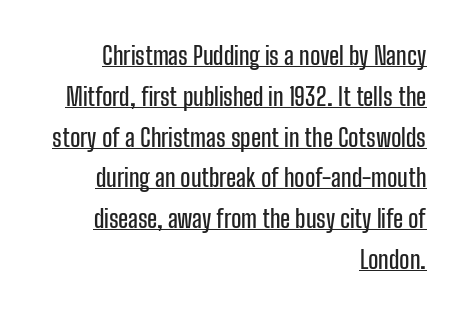
Q: Is the text italic (slanted)? A: No, it is upright.
Q: Is the text underlined? A: Yes.
Q: How is the paragraph aligned? A: Right-aligned.
Q: Is the spacing between letters normal or unusually wide? A: Normal.
Q: Is the spacing between lines tight, normal or loose? A: Normal.
